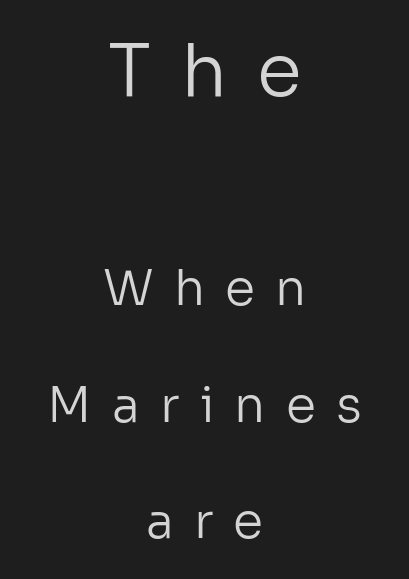
Q: Is the text bold? A: No.
Q: Is the text italic (slanted)? A: No, it is upright.
Q: Is the typeface a serif or a sans-serif typeface? A: Sans-serif.
Q: Is the text underlined? A: No.
Q: How is the paragraph aligned? A: Centered.
Q: Is the spacing between letters normal or unusually wide? A: Unusually wide.
Q: Is the spacing between lines tight, normal or loose? A: Loose.
Q: Which block of text is set in a larger size, the first (top) or the second (bottom)? A: The first (top) one.
Q: Width (condensed, normal, or wide)? A: Normal.
Q: Stroke contrast? A: Low.
Q: x-height? A: Medium.
Q: Monospaced? A: No.
